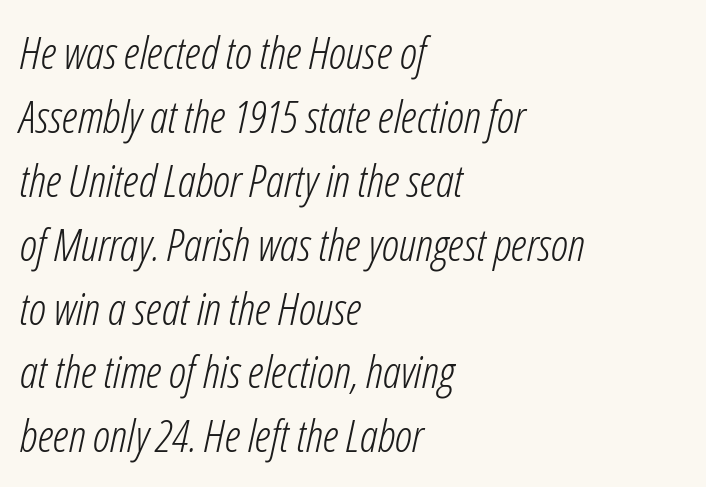
The passage is arranged the way most books set body copy — flush left. An italicized treatment has been applied to the whole sample. These glyphs show unthickened strokes, regular width or finer. These lines are rendered in a variable-pitch font. The face used here is rendered with its standard letterfit.
